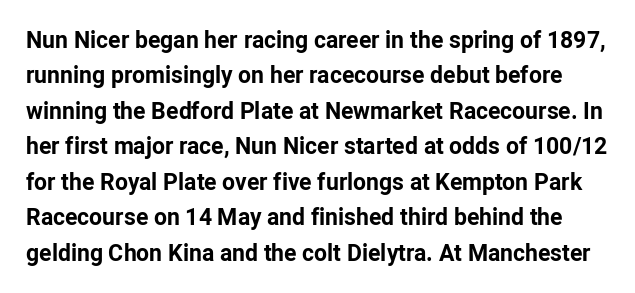
Q: Is the text bold? A: Yes.
Q: Is the text italic (slanted)? A: No, it is upright.
Q: Is the text underlined? A: No.
Q: Is the spacing between letters normal or unusually wide? A: Normal.
Q: Is the spacing between lines tight, normal or loose? A: Normal.
